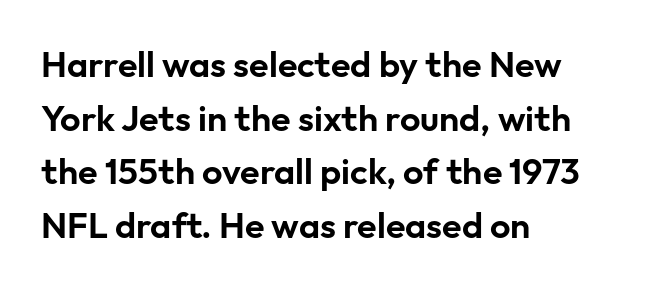
The image shows 36 px sans-serif type, upright; set left-aligned, normal line spacing (1.49x), normal letter spacing, not underlined; low stroke contrast and a medium x-height.
